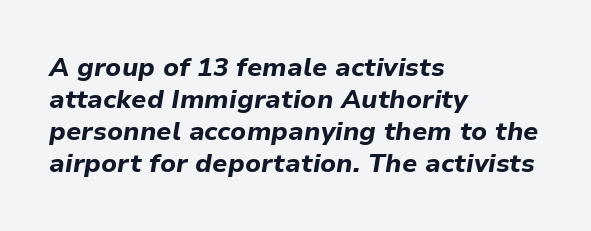
The image shows 26 px bold type, italic (leaning right); set left-aligned, line spacing 1.23x, normal letter spacing, not underlined.
